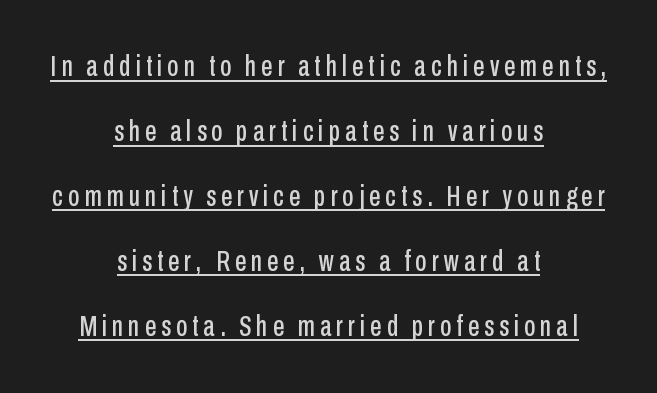
{"serif": "no", "italic": "no", "width": "condensed", "stroke_contrast": "low", "x_height": "medium", "monospaced": "no", "underline": "yes", "align": "center", "line_spacing": "loose", "line_spacing_ratio": 2.24, "glyph_px": 29}
